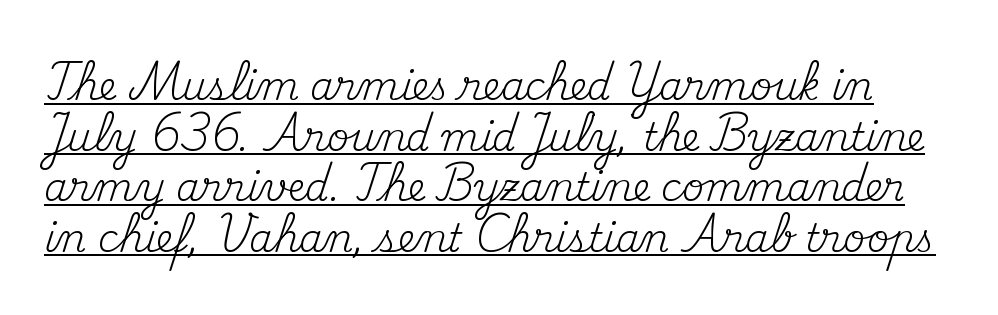
Q: Is the text bold? A: No.
Q: Is the text italic (slanted)? A: Yes.
Q: Is the typeface a serif or a sans-serif typeface? A: Serif.
Q: Is the text underlined? A: Yes.
Q: Is the spacing between letters normal or unusually wide? A: Normal.
Q: Is the spacing between lines tight, normal or loose? A: Normal.
Q: Width (condensed, normal, or wide)? A: Normal.
Q: Stroke contrast? A: Medium.
Q: x-height? A: Small.
Q: Monospaced? A: No.
